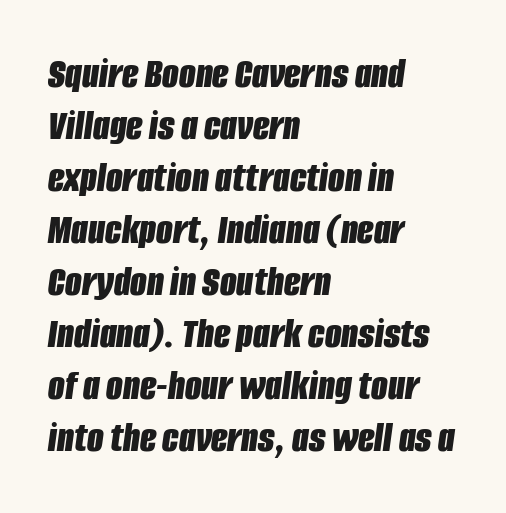
The image shows 43 px bold, condensed type, italic (leaning right); set left-aligned, line spacing 1.21x, normal letter spacing, not underlined; low stroke contrast and a large x-height.
